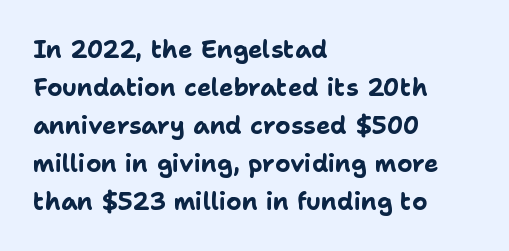
{"italic": "no", "bold": "yes", "underline": "no", "align": "left", "line_spacing": "normal", "line_spacing_ratio": 1.58, "letter_spacing": "normal", "letter_spacing_em": 0.0, "glyph_px": 24}
